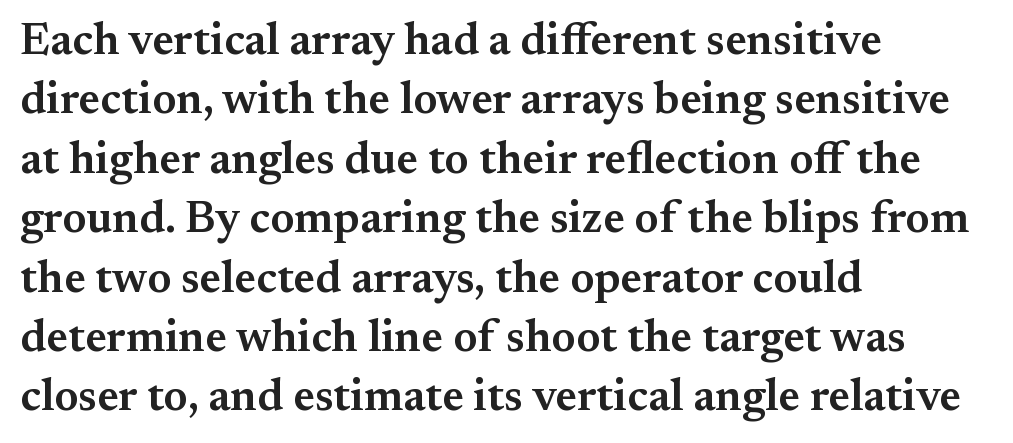
These lines were composed using upright roman letters. Here the designer chose a conventional face with non-uniform glyph widths. Between one letter and the next there's only the usual sliver of space. Plain, unruled lines of type. Is this a sans? No — the strokes have serifs.
